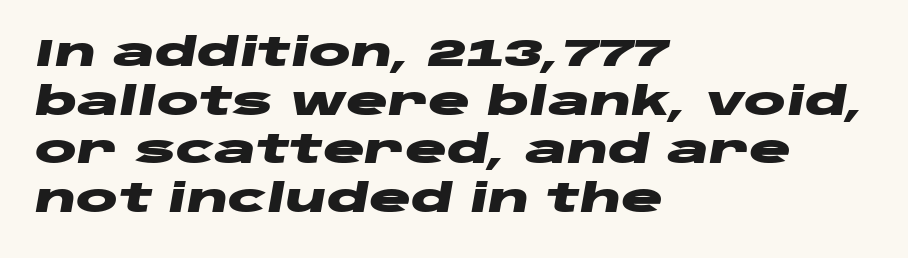
Q: Is the text bold? A: Yes.
Q: Is the text italic (slanted)? A: Yes, it leans right by about 10 degrees.
Q: Is the text underlined? A: No.
Q: How is the paragraph aligned? A: Left-aligned.
Q: Is the spacing between letters normal or unusually wide? A: Normal.
Q: Is the spacing between lines tight, normal or loose? A: Normal.
Q: Width (condensed, normal, or wide)? A: Wide.
Q: Stroke contrast? A: Low.
Q: x-height? A: Large.
Q: Monospaced? A: No.
